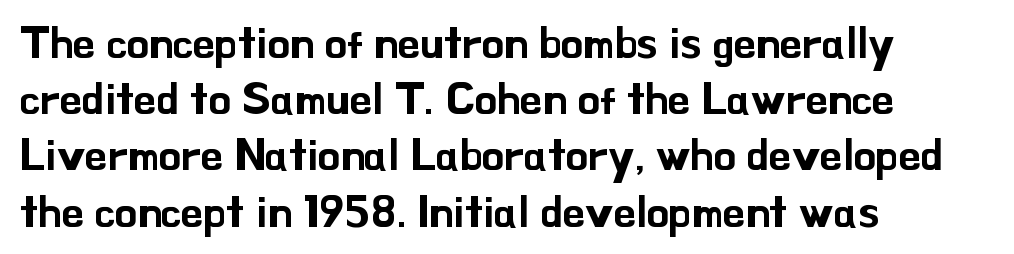
The image shows 45 px sans-serif type, upright; set left-aligned, normal line spacing (1.25x), normal letter spacing, not underlined; low stroke contrast and a small x-height.
